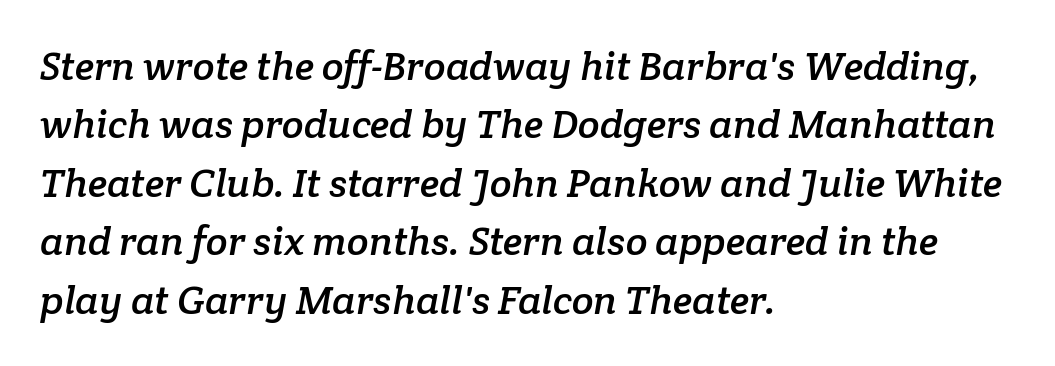
The image shows 40 px serif type; set left-aligned, normal line spacing (1.46x), normal letter spacing, not underlined; low stroke contrast and a medium x-height.
